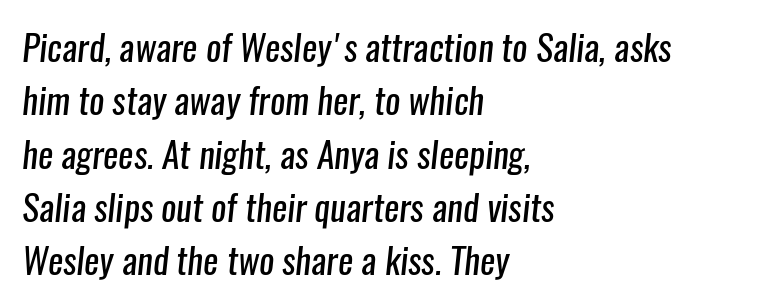
Q: Is the text bold? A: No.
Q: Is the typeface a serif or a sans-serif typeface? A: Sans-serif.
Q: Is the text underlined? A: No.
Q: How is the paragraph aligned? A: Left-aligned.
Q: Is the spacing between letters normal or unusually wide? A: Normal.
Q: Is the spacing between lines tight, normal or loose? A: Normal.
Q: Width (condensed, normal, or wide)? A: Condensed.
Q: Stroke contrast? A: Low.
Q: x-height? A: Medium.
Q: Monospaced? A: No.
